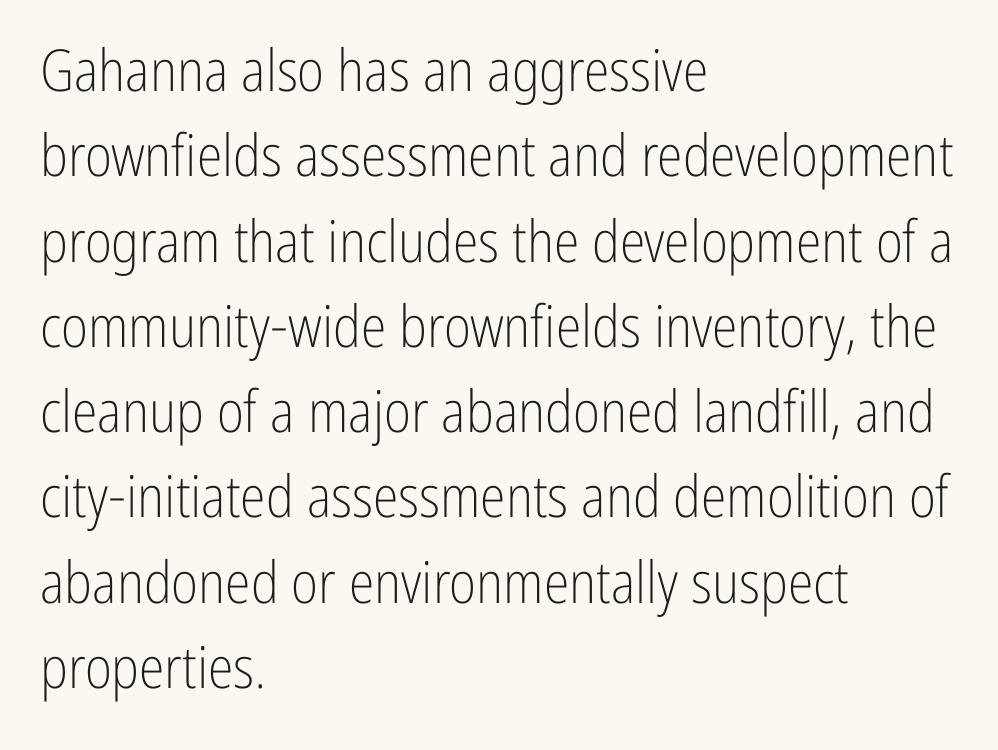
The space directly below the letters is spotless. What stands out about the letter spacing? Nothing — it is the standard amount. The designer left line spacing at the default. Vertical stems look standard width or narrower in stroke. One-word summary of the alignment: left.
